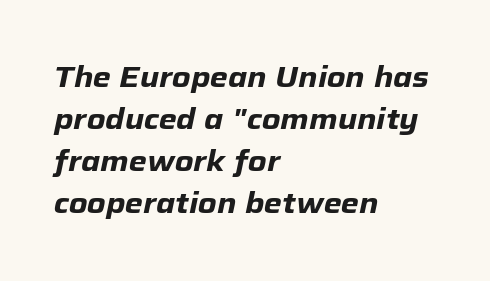
Normally led — the rows are evenly, conventionally spaced. Bold? Absolutely — the strokes are thick and heavy. The face used here has a pronounced slope to its letters. Do the characters align in a grid? No, the font is proportional. The specimen omits any rule beneath the text block's lines. Default kerning and tracking; the words read as compact shapes.
